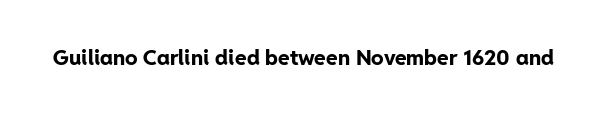
The letterforms sit shoulder to shoulder at normal distance. These lines were composed using upright roman letters. Check the space under the baseline: it is left empty. The sample has been set heavy, in full bold.
